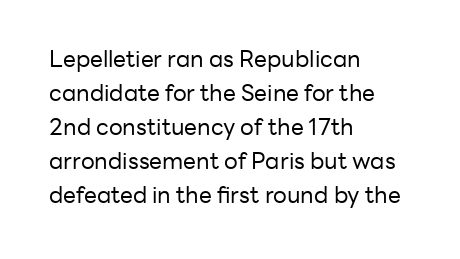
Q: Is the text bold? A: No.
Q: Is the text italic (slanted)? A: No, it is upright.
Q: Is the text underlined? A: No.
Q: How is the paragraph aligned? A: Left-aligned.
Q: Is the spacing between letters normal or unusually wide? A: Normal.
Q: Is the spacing between lines tight, normal or loose? A: Normal.
